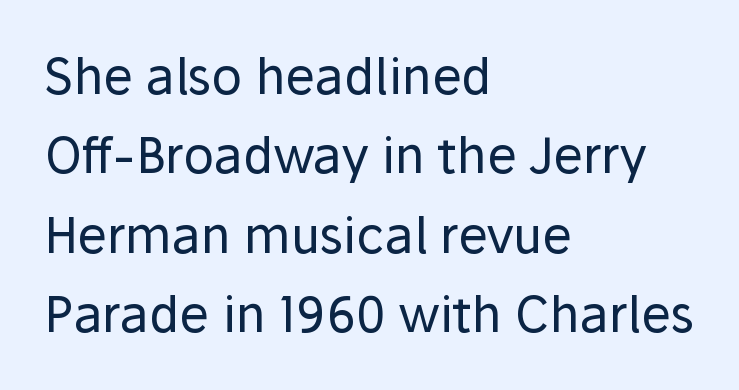
Q: Is the text bold? A: No.
Q: Is the text italic (slanted)? A: No, it is upright.
Q: Is the typeface a serif or a sans-serif typeface? A: Sans-serif.
Q: Is the text underlined? A: No.
Q: How is the paragraph aligned? A: Left-aligned.
Q: Is the spacing between letters normal or unusually wide? A: Normal.
Q: Is the spacing between lines tight, normal or loose? A: Normal.
Q: Width (condensed, normal, or wide)? A: Normal.
Q: Stroke contrast? A: Low.
Q: x-height? A: Medium.
Q: Monospaced? A: No.
